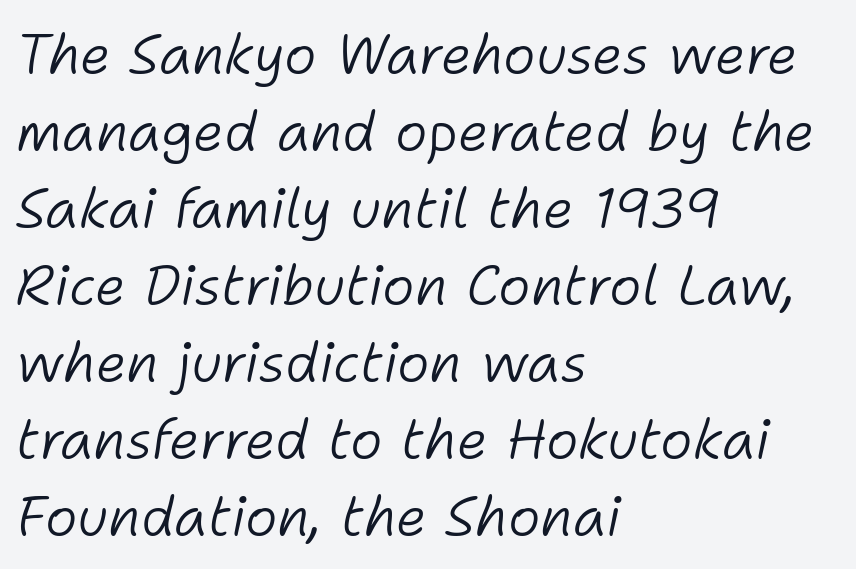
Varying glyph widths throughout — classic text-font behaviour. The paragraph shown leans on its left margin. Nothing heavy about these letters — not bold at all. The face used here has a pronounced slope to its letters. No word sits above an underline.
